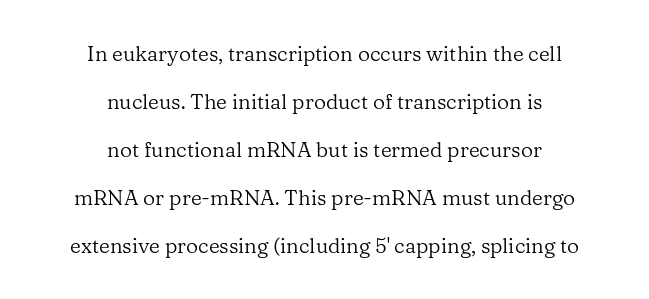
The image shows 21 px text type, upright; set centered, loose line spacing (2.28x), normal letter spacing, not underlined.
